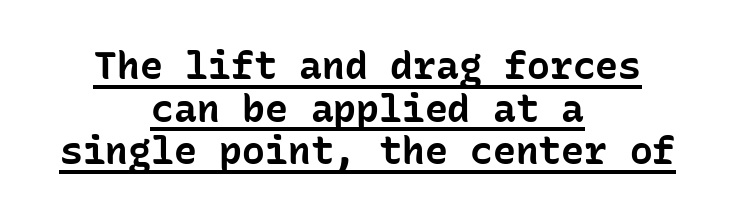
Q: Is the text bold? A: Yes.
Q: Is the text italic (slanted)? A: No, it is upright.
Q: Is the typeface a serif or a sans-serif typeface? A: Sans-serif.
Q: Is the text underlined? A: Yes.
Q: How is the paragraph aligned? A: Centered.
Q: Is the spacing between letters normal or unusually wide? A: Normal.
Q: Is the spacing between lines tight, normal or loose? A: Tight.
Q: Width (condensed, normal, or wide)? A: Normal.
Q: Stroke contrast? A: Low.
Q: x-height? A: Medium.
Q: Monospaced? A: Yes.
